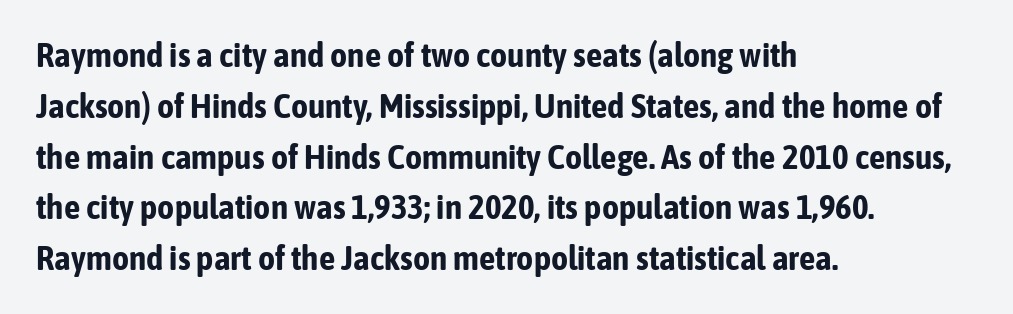
The letterforms sit shoulder to shoulder at normal distance. A classic flush-left, rag-right setting is used for this passage. You can tell from the bare stems that sans-serif type was used. Tall strokes in this sample are plumb rather than angled.
